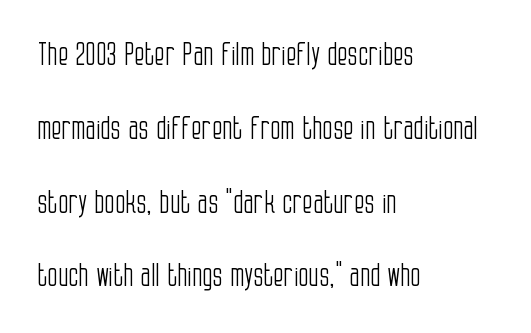
{"serif": "no", "italic": "no", "bold": "no", "weight": "light", "width": "condensed", "stroke_contrast": "low", "x_height": "large", "monospaced": "no", "underline": "no", "align": "left", "line_spacing": "loose", "line_spacing_ratio": 2.46, "letter_spacing": "normal", "letter_spacing_em": 0.0, "glyph_px": 30}
